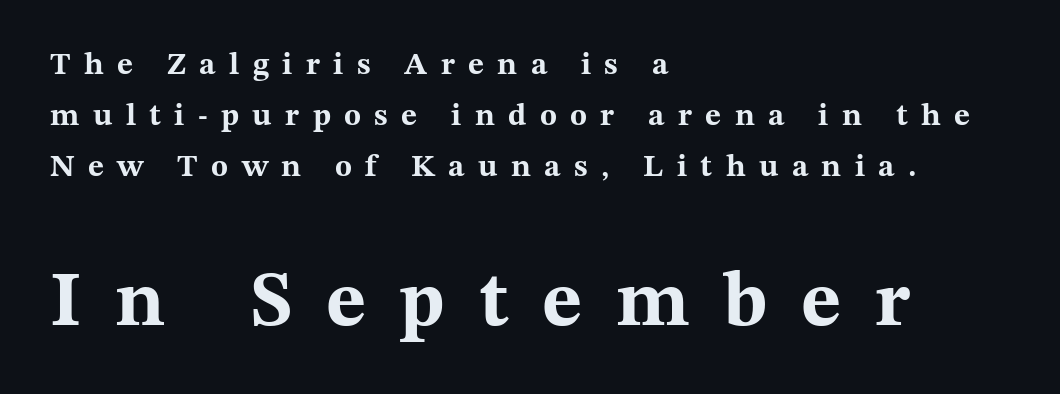
{"serif": "yes", "italic": "no", "bold": "yes", "weight": "bold", "width": "wide", "stroke_contrast": "medium", "x_height": "medium", "monospaced": "no", "underline": "no", "align": "left", "line_spacing": "normal", "line_spacing_ratio": 1.64, "letter_spacing": "wide", "letter_spacing_em": 0.43, "larger_block": "second", "size_ratio": 2.52, "glyph_px": 78}
